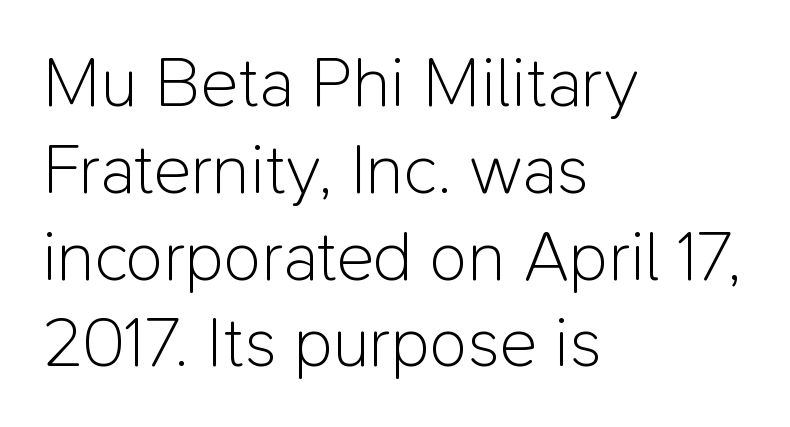
Q: Is the text bold? A: No.
Q: Is the text italic (slanted)? A: No, it is upright.
Q: Is the typeface a serif or a sans-serif typeface? A: Sans-serif.
Q: Is the text underlined? A: No.
Q: How is the paragraph aligned? A: Left-aligned.
Q: Is the spacing between letters normal or unusually wide? A: Normal.
Q: Width (condensed, normal, or wide)? A: Normal.
Q: Stroke contrast? A: Low.
Q: x-height? A: Medium.
Q: Monospaced? A: No.
